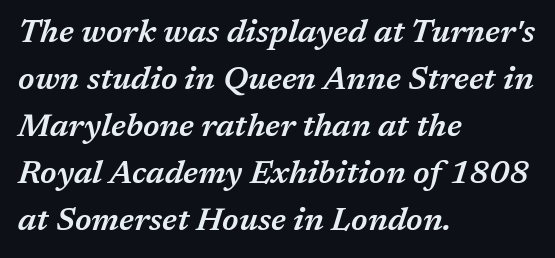
The rag falls on the right side of this text block. In terms of leading, this rendering sits right in the middle. Does extra space separate the letters? No, they use regular spacing. Honestly, there is no underline to notice here at all. This is moderately heavy type, rendered in semibold.
